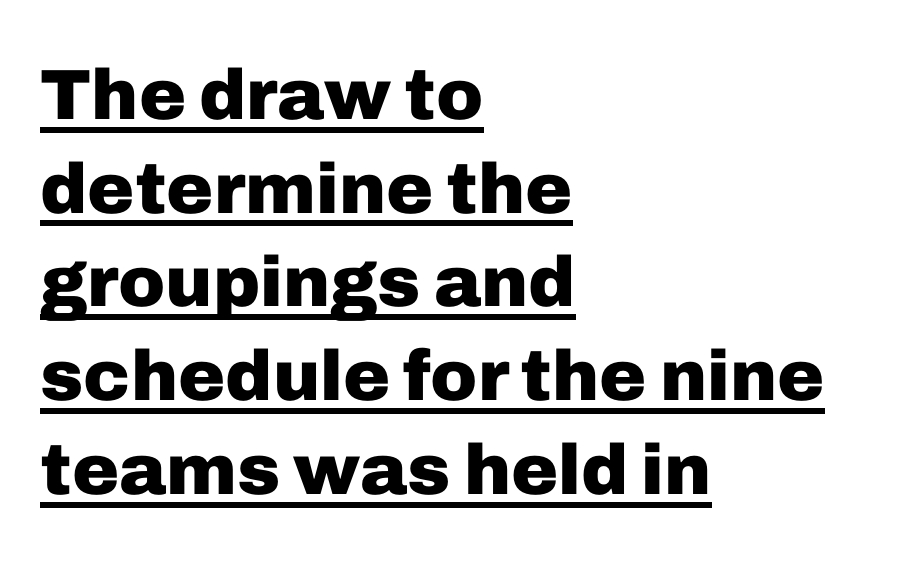
{"serif": "no", "italic": "no", "bold": "yes", "weight": "heavy", "width": "normal", "stroke_contrast": "low", "x_height": "medium", "monospaced": "no", "underline": "yes", "align": "left", "line_spacing": "normal", "line_spacing_ratio": 1.32, "letter_spacing": "normal", "letter_spacing_em": 0.0, "glyph_px": 71}
